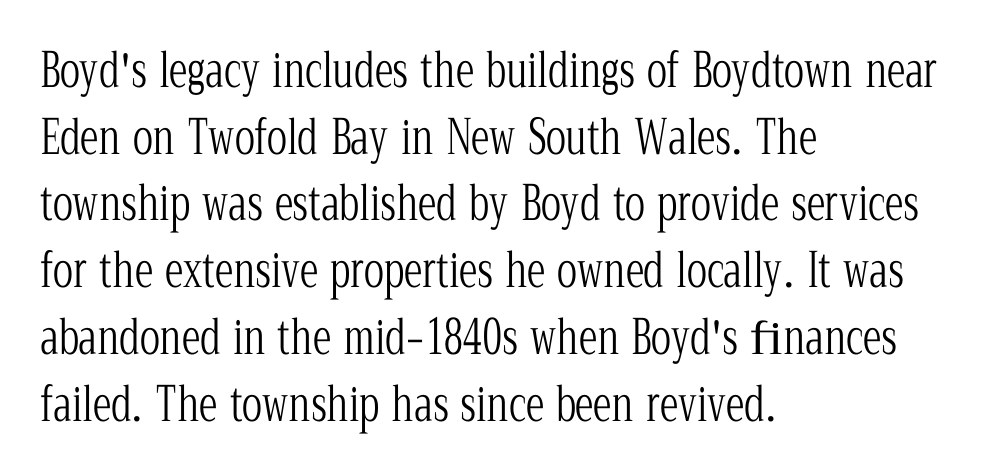
Q: Is the text bold? A: No.
Q: Is the text italic (slanted)? A: No, it is upright.
Q: Is the typeface a serif or a sans-serif typeface? A: Serif.
Q: Is the text underlined? A: No.
Q: How is the paragraph aligned? A: Left-aligned.
Q: Is the spacing between letters normal or unusually wide? A: Normal.
Q: Is the spacing between lines tight, normal or loose? A: Normal.
Q: Width (condensed, normal, or wide)? A: Condensed.
Q: Stroke contrast? A: Low.
Q: x-height? A: Medium.
Q: Monospaced? A: No.
